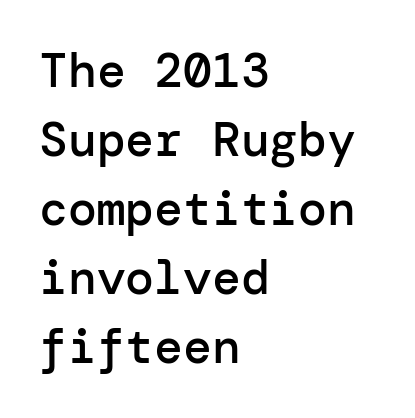
Q: Is the text bold? A: Semi-bold.
Q: Is the text italic (slanted)? A: No, it is upright.
Q: Is the typeface a serif or a sans-serif typeface? A: Sans-serif.
Q: Is the text underlined? A: No.
Q: How is the paragraph aligned? A: Left-aligned.
Q: Is the spacing between letters normal or unusually wide? A: Normal.
Q: Is the spacing between lines tight, normal or loose? A: Normal.
Q: Width (condensed, normal, or wide)? A: Normal.
Q: Stroke contrast? A: Low.
Q: x-height? A: Medium.
